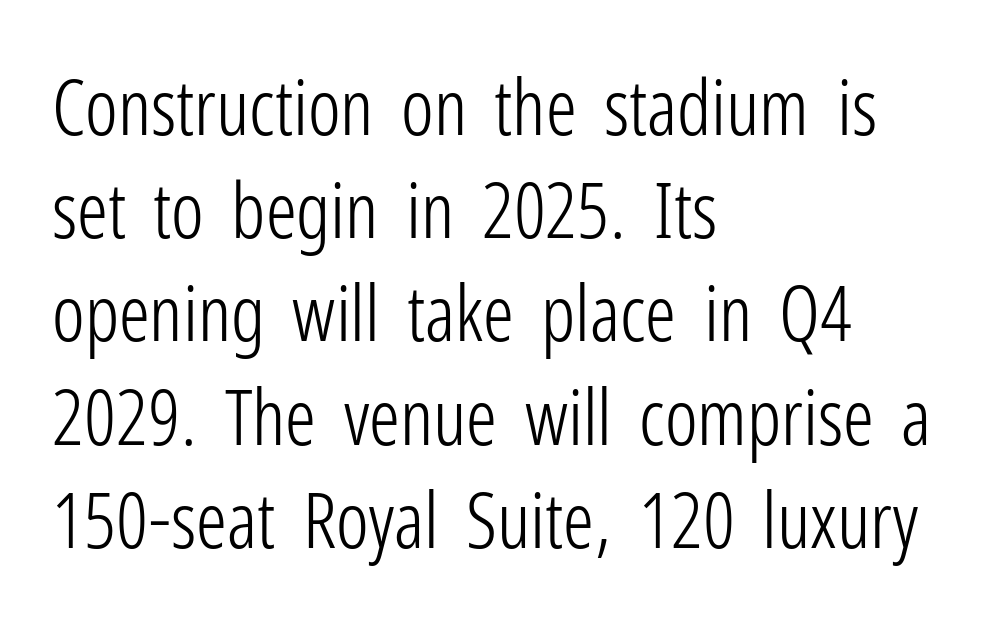
This is the regular roman posture of the typeface. Line beginnings align vertically; line endings do not. Stems and bowls with no extra thickness — not bold. Varying glyph widths throughout — classic text-font behaviour.
